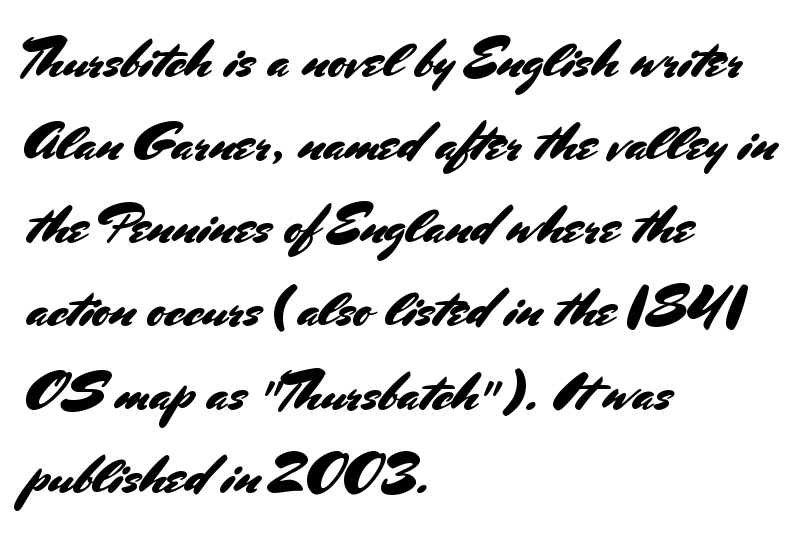
No word sits above an underline. The rendering anchors every line to the left-hand side. Evenly set lines give the paragraph a standard silhouette. No extra tracking has been applied to these lines. Classification — sans serif. A typesetter would call this proportional, since set widths differ per character.
